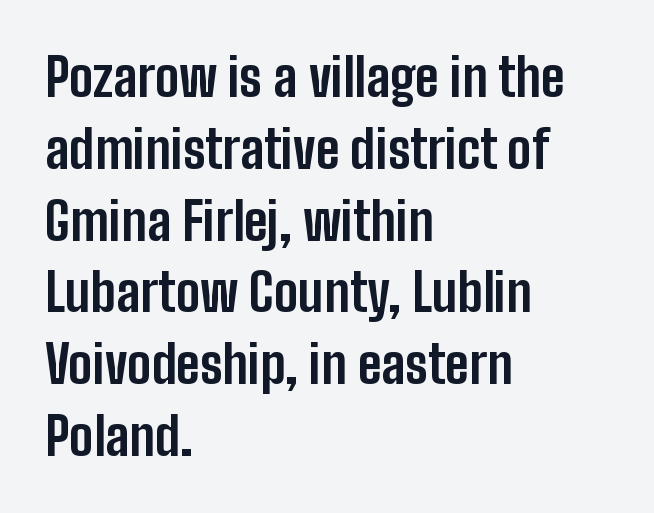
{"serif": "no", "italic": "no", "bold": "yes", "weight": "bold", "width": "condensed", "stroke_contrast": "low", "x_height": "medium", "monospaced": "no", "underline": "no", "align": "left", "line_spacing": "normal", "line_spacing_ratio": 1.38, "letter_spacing": "normal", "letter_spacing_em": 0.0, "glyph_px": 52}
